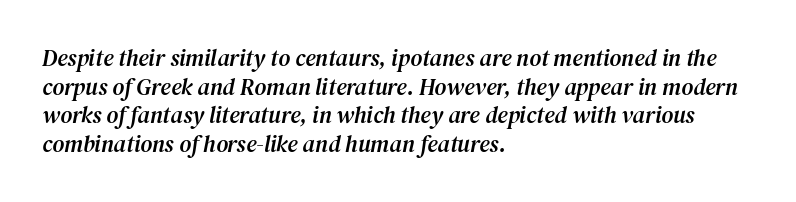
No word sits above an underline. Does the lettering tilt? It does — this is italic. Notice how the passage keeps a crisp vertical edge on the left only. The letters sit at their default tracking, neither squeezed nor spread.
